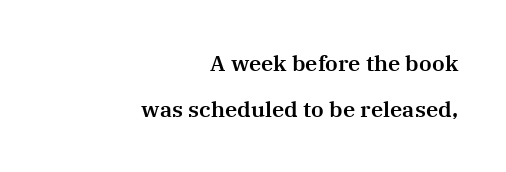
The image shows 22 px text type, upright; set right-aligned, loose line spacing (2.07x), normal letter spacing, not underlined.
